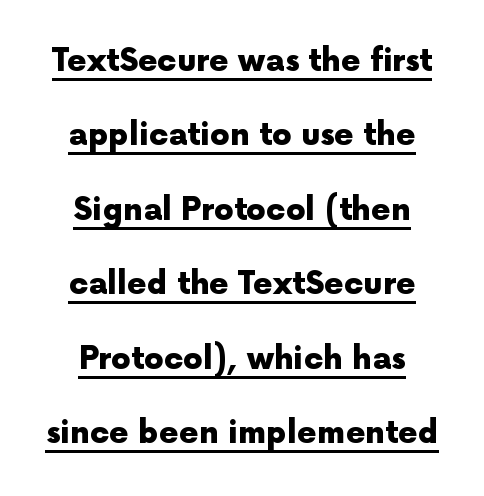
Casual observation: everything's sitting right in the middle. Character widths vary here, with narrow letters taking less room than wide ones. A continuous stroke trails under the words, as in a hyperlink. The block of text is sparse from top to bottom, with ample space between rows. The type family on display is of the sans-serif kind. Strokes here are thick enough to call this a true bold.
